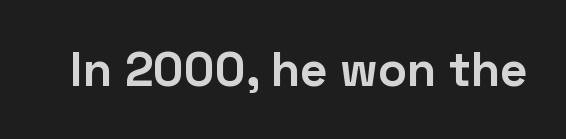
Letterform terminals end flat and unadorned throughout the passage. The gaps between neighbouring characters are ordinary and unremarkable. Each letter keeps its own natural width here, so spacing adapts to shape. Quick note: underline off. Heavy-handed strokes throughout: this text is bold. Posture: straight, roman, zero tilt.
